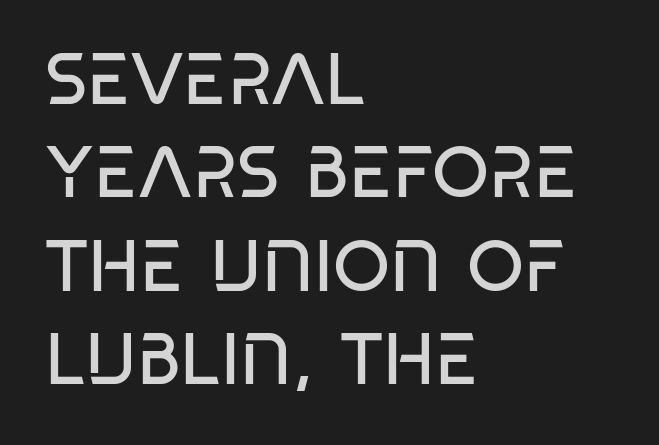
{"serif": "no", "bold": "no", "weight": "regular", "width": "condensed", "stroke_contrast": "low", "x_height": "large", "monospaced": "no", "underline": "no", "align": "left", "line_spacing": "normal", "line_spacing_ratio": 1.28, "letter_spacing": "normal", "letter_spacing_em": 0.0, "glyph_px": 73}
